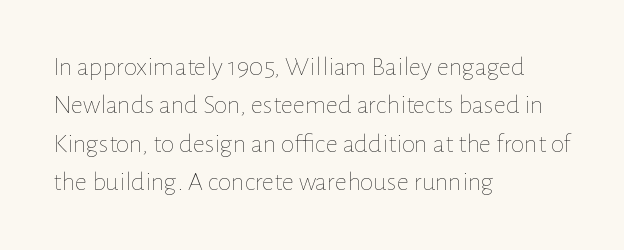
Every row of glyphs begins at an identical x-position on the left. A roman cut, with each character standing at attention. Does the leading feel generous? No, just average. The tracking reads as untouched default to a designer's eye.
